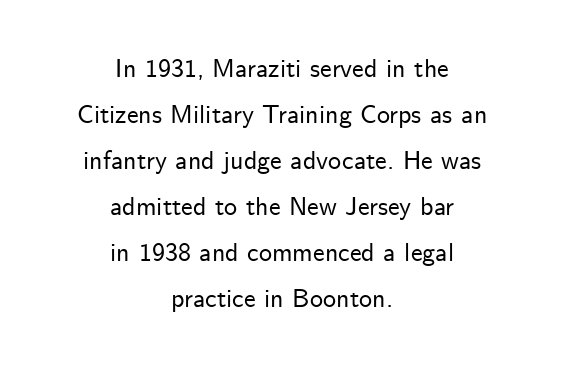
{"italic": "no", "underline": "no", "align": "center", "line_spacing_ratio": 1.77, "letter_spacing": "normal", "letter_spacing_em": 0.0, "glyph_px": 26}
